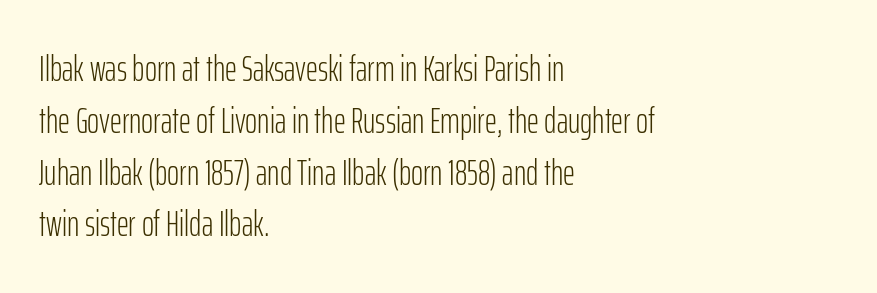
Q: Is the text bold? A: No.
Q: Is the text italic (slanted)? A: No, it is upright.
Q: Is the typeface a serif or a sans-serif typeface? A: Sans-serif.
Q: Is the text underlined? A: No.
Q: How is the paragraph aligned? A: Left-aligned.
Q: Is the spacing between letters normal or unusually wide? A: Normal.
Q: Is the spacing between lines tight, normal or loose? A: Normal.
Q: Width (condensed, normal, or wide)? A: Condensed.
Q: Stroke contrast? A: Low.
Q: x-height? A: Medium.
Q: Monospaced? A: No.
